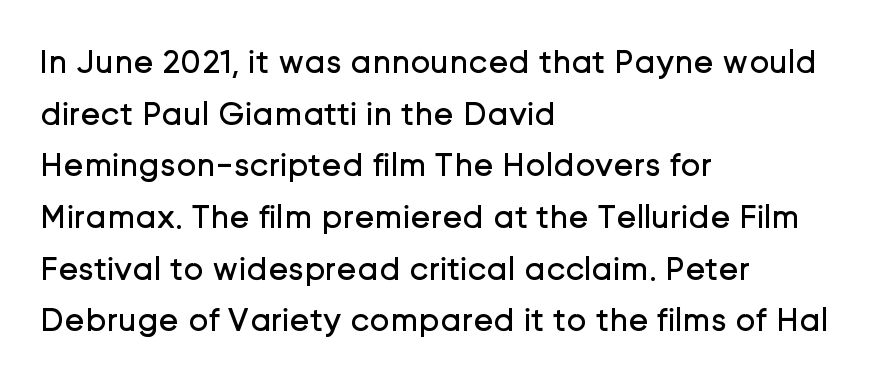
{"serif": "no", "italic": "no", "bold": "no", "weight": "regular", "width": "normal", "stroke_contrast": "low", "x_height": "medium", "monospaced": "no", "underline": "no", "align": "left", "line_spacing": "normal", "line_spacing_ratio": 1.52, "letter_spacing": "normal", "letter_spacing_em": 0.0, "glyph_px": 34}
